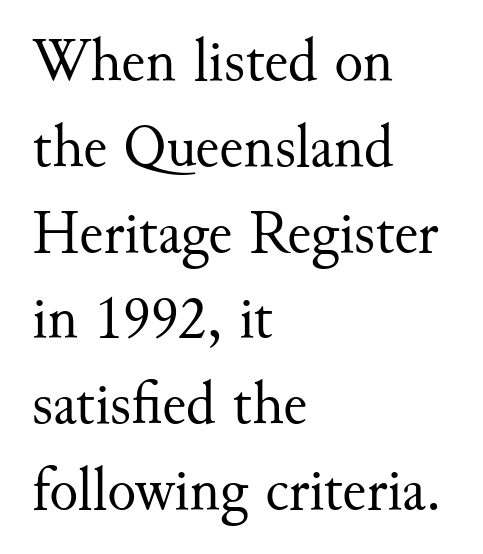
{"serif": "yes", "italic": "no", "bold": "no", "weight": "regular", "width": "normal", "stroke_contrast": "medium", "x_height": "small", "monospaced": "no", "underline": "no", "align": "left", "line_spacing": "normal", "line_spacing_ratio": 1.43, "letter_spacing": "normal", "letter_spacing_em": 0.0, "glyph_px": 60}
